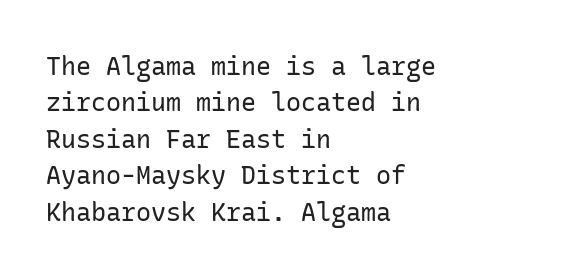
In terms of posture, this sample is upright. The passage shown has conventional tracking throughout. The zone under the glyphs is completely vacant. The lines are quadded left. These glyphs show unthickened strokes, regular width or finer. Rows of type keep a routine distance in the vertical direction.
